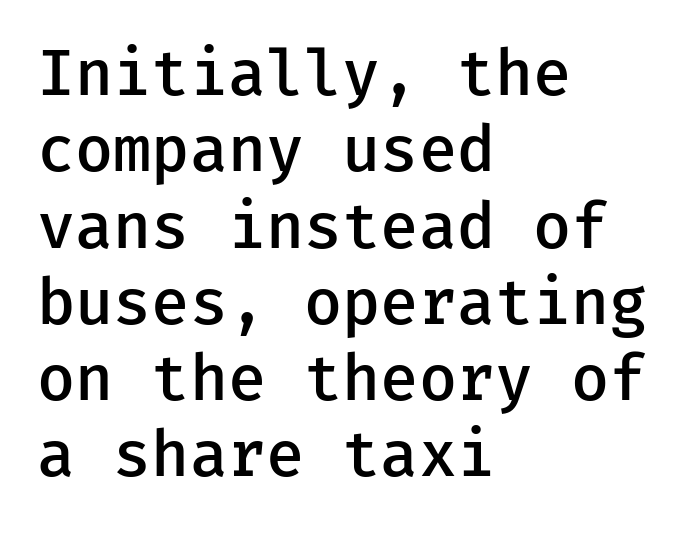
The image shows 62 px semibold sans-serif type, upright, monospaced; set left-aligned, line spacing 1.23x, normal letter spacing, not underlined; low stroke contrast and a medium x-height.
